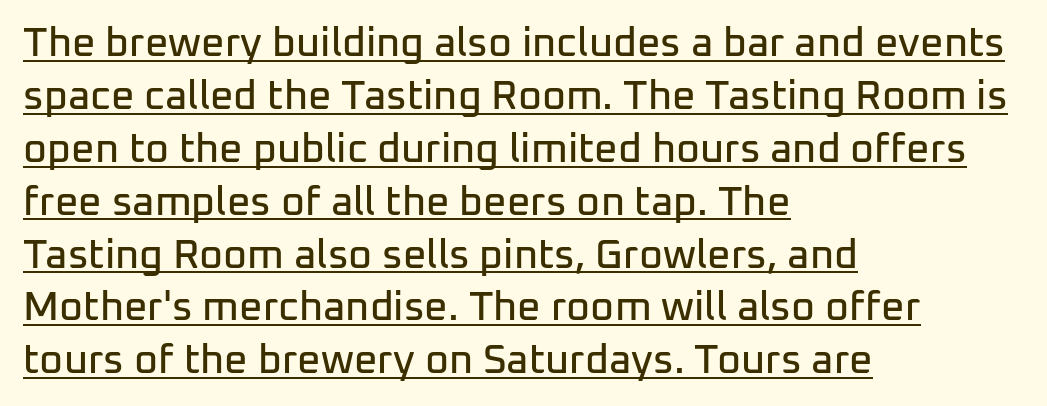
A typesetter would mark this as roman, not italic. Glance below the letters and you will spot a drawn line. Does the type have serifs? No, each stem ends abruptly. The rows are spaced the way most documents space them.
